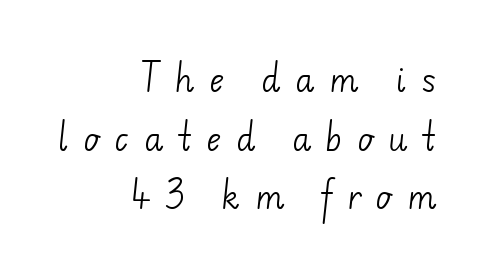
Stems and bowls with no extra thickness — not bold. Varying glyph widths throughout — classic text-font behaviour. There is plenty of visible air inserted between adjacent glyphs. This rendering employs a face without finishing strokes, i.e., a sans-serif. Alignment: flush right.
